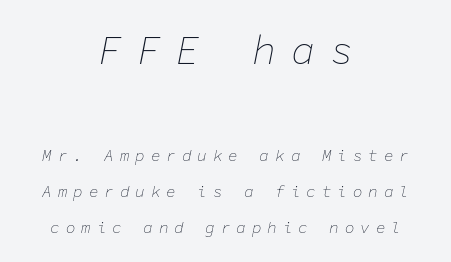
The image shows 40 px thin type, italic (leaning right), monospaced; set centered, loose line spacing (2.23x), unusually wide letter spacing (+0.37 em), not underlined; the first (top) block is 2.5x larger; low stroke contrast and a medium x-height.
